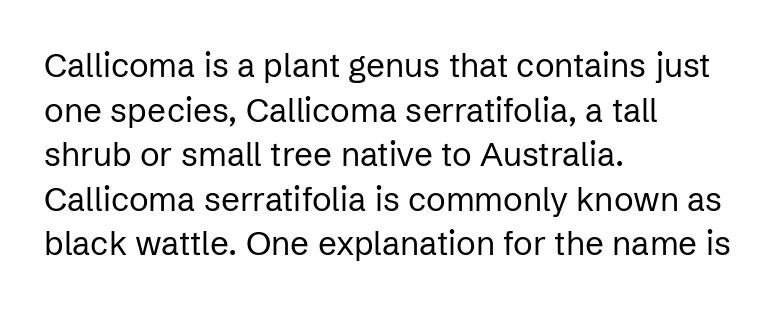
Vertically, the passage feels balanced, rows spaced as you'd expect. The strip under each line holds only bare page. Here the designer chose a conventional face with non-uniform glyph widths. Compared with typical body copy, the letter spacing here is the same. This sample uses a sans-serif face. A quiet, ordinary-to-light weight characterises the typeface.
